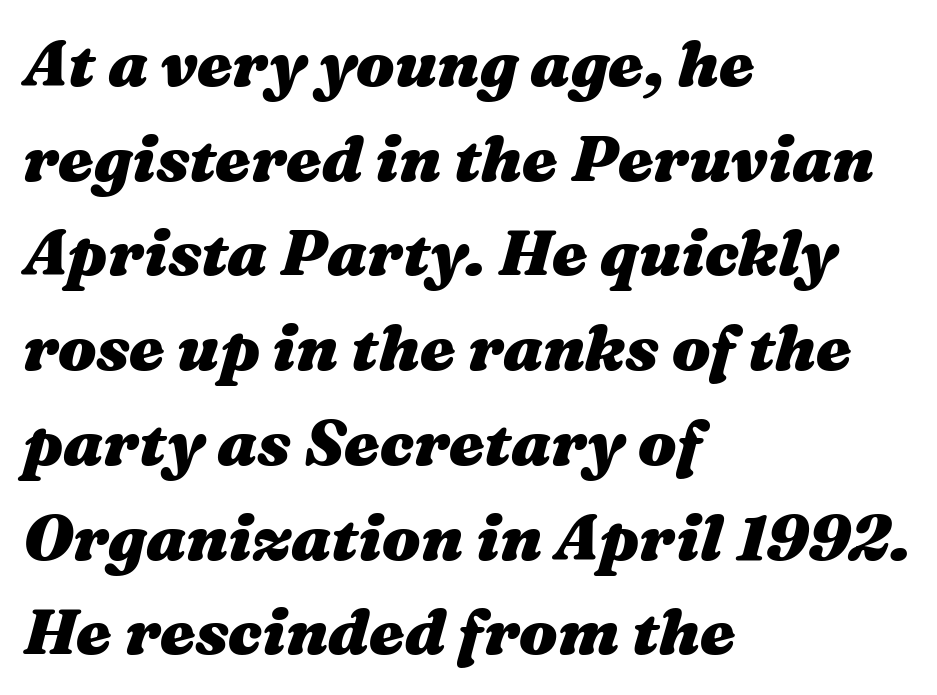
The image shows 64 px heavy, wide type, italic (leaning right); set left-aligned, normal line spacing (1.48x), normal letter spacing, not underlined; medium stroke contrast and a medium x-height.
